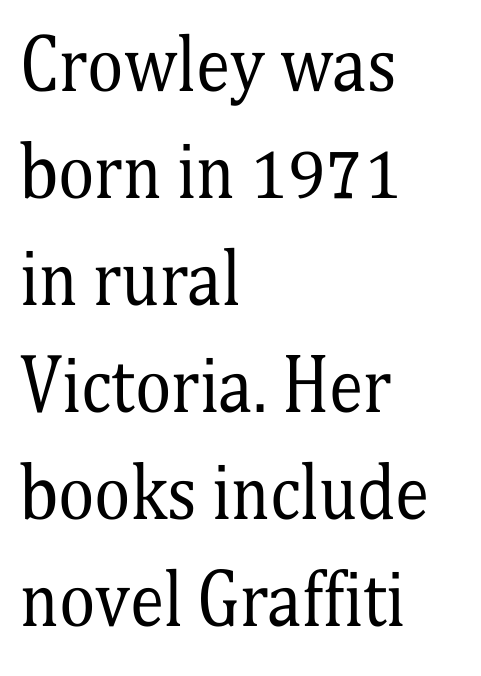
Q: Is the text bold? A: No.
Q: Is the text italic (slanted)? A: No, it is upright.
Q: Is the typeface a serif or a sans-serif typeface? A: Serif.
Q: Is the text underlined? A: No.
Q: How is the paragraph aligned? A: Left-aligned.
Q: Is the spacing between letters normal or unusually wide? A: Normal.
Q: Is the spacing between lines tight, normal or loose? A: Normal.
Q: Width (condensed, normal, or wide)? A: Condensed.
Q: Stroke contrast? A: Medium.
Q: x-height? A: Medium.
Q: Monospaced? A: No.
